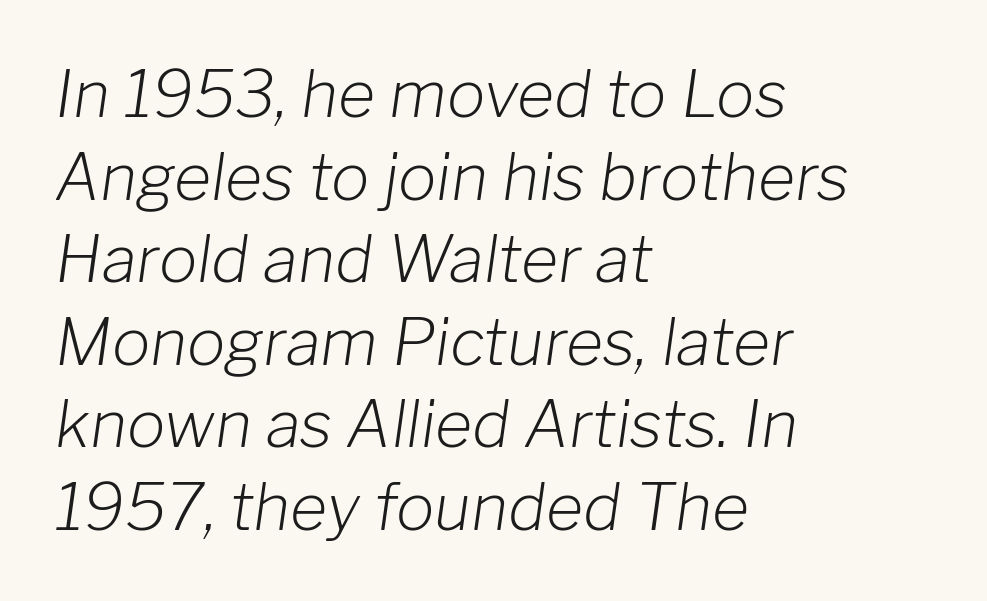
Q: Is the text bold? A: No.
Q: Is the text italic (slanted)? A: Yes, it leans right by about 8 degrees.
Q: Is the text underlined? A: No.
Q: How is the paragraph aligned? A: Left-aligned.
Q: Is the spacing between letters normal or unusually wide? A: Normal.
Q: Is the spacing between lines tight, normal or loose? A: Normal.
Q: Width (condensed, normal, or wide)? A: Normal.
Q: Stroke contrast? A: Low.
Q: x-height? A: Medium.
Q: Monospaced? A: No.
